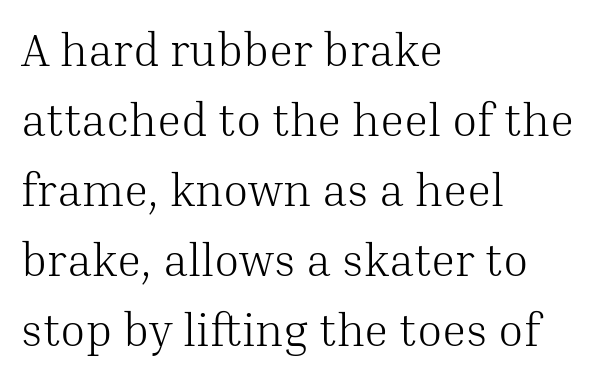
The image shows 46 px light serif type, upright; set left-aligned, normal line spacing (1.52x), normal letter spacing, not underlined; medium stroke contrast and a medium x-height.
